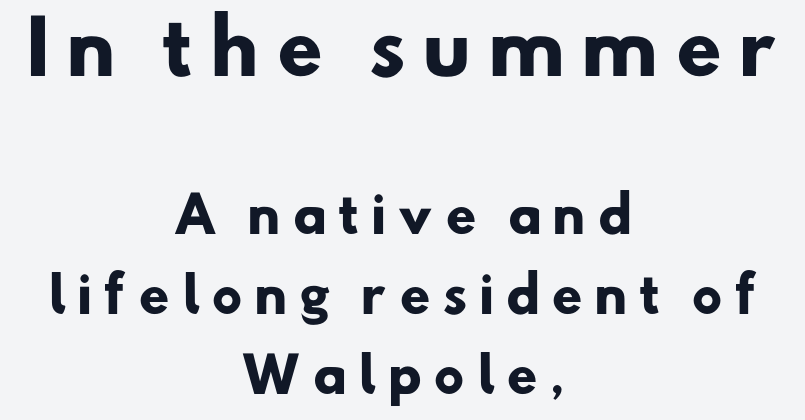
Q: Is the text bold? A: Yes.
Q: Is the typeface a serif or a sans-serif typeface? A: Sans-serif.
Q: Is the text underlined? A: No.
Q: How is the paragraph aligned? A: Centered.
Q: Is the spacing between letters normal or unusually wide? A: Unusually wide.
Q: Is the spacing between lines tight, normal or loose? A: Normal.
Q: Which block of text is set in a larger size, the first (top) or the second (bottom)? A: The first (top) one.
Q: Width (condensed, normal, or wide)? A: Normal.
Q: Stroke contrast? A: Low.
Q: x-height? A: Small.
Q: Monospaced? A: No.
